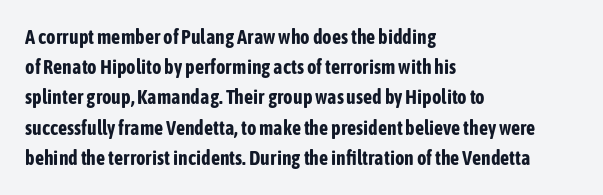
The image shows 20 px bold type, upright; set left-aligned, normal line spacing (1.51x), normal letter spacing, not underlined.
